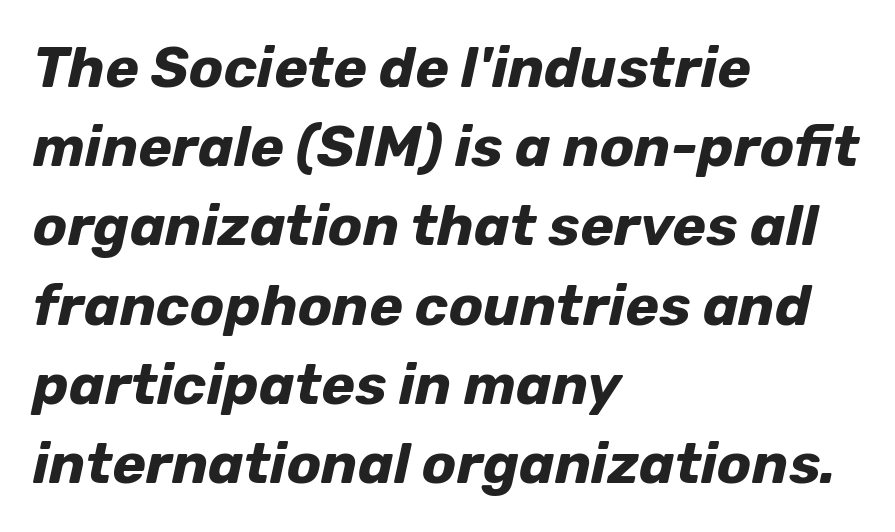
Q: Is the text bold? A: Yes.
Q: Is the text italic (slanted)? A: Yes, it leans right by about 12 degrees.
Q: Is the text underlined? A: No.
Q: How is the paragraph aligned? A: Left-aligned.
Q: Is the spacing between letters normal or unusually wide? A: Normal.
Q: Is the spacing between lines tight, normal or loose? A: Normal.
Q: Width (condensed, normal, or wide)? A: Normal.
Q: Stroke contrast? A: Low.
Q: x-height? A: Medium.
Q: Monospaced? A: No.
